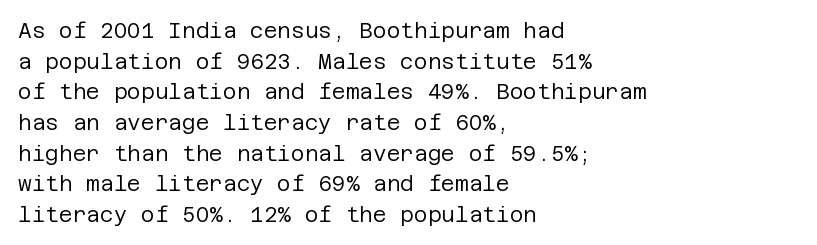
Q: Is the text bold? A: No.
Q: Is the text italic (slanted)? A: No, it is upright.
Q: Is the text underlined? A: No.
Q: How is the paragraph aligned? A: Left-aligned.
Q: Is the spacing between letters normal or unusually wide? A: Normal.
Q: Is the spacing between lines tight, normal or loose? A: Normal.
